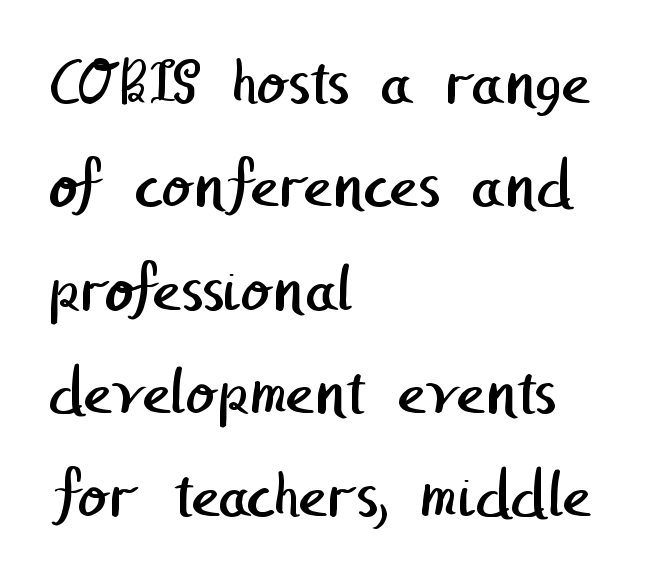
Check the space under the baseline: it is left empty. Observe the absence of serifs on each vertical stroke in this sample. This sample keeps an unexceptional amount of space between lines. A quiet, ordinary-to-light weight characterises the typeface.
